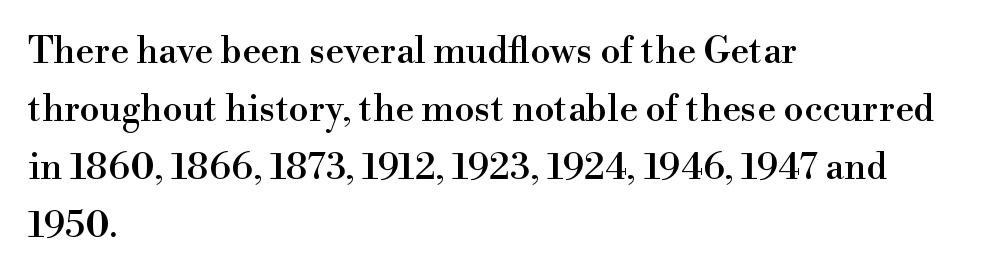
{"serif": "yes", "italic": "no", "width": "normal", "stroke_contrast": "high", "x_height": "small", "monospaced": "no", "underline": "no", "align": "left", "line_spacing": "normal", "line_spacing_ratio": 1.57, "letter_spacing": "normal", "letter_spacing_em": 0.0, "glyph_px": 37}
